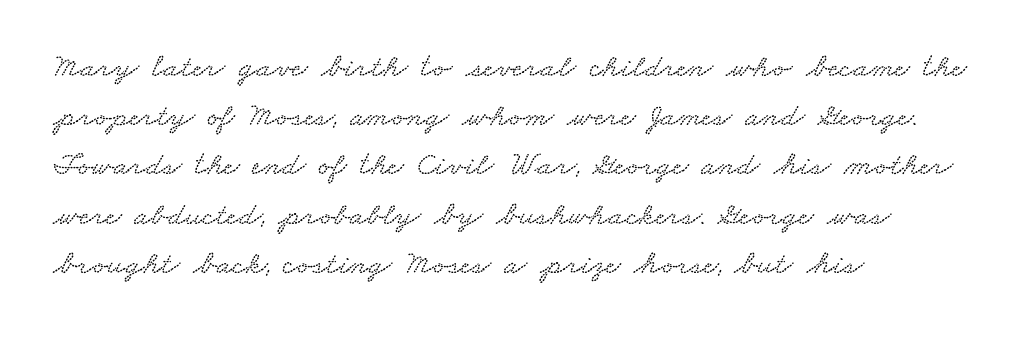
Q: Is the text underlined? A: No.
Q: How is the paragraph aligned? A: Left-aligned.
Q: Is the spacing between letters normal or unusually wide? A: Normal.
Q: Is the spacing between lines tight, normal or loose? A: Normal.
Q: Width (condensed, normal, or wide)? A: Wide.
Q: Stroke contrast? A: Low.
Q: x-height? A: Small.
Q: Monospaced? A: No.
